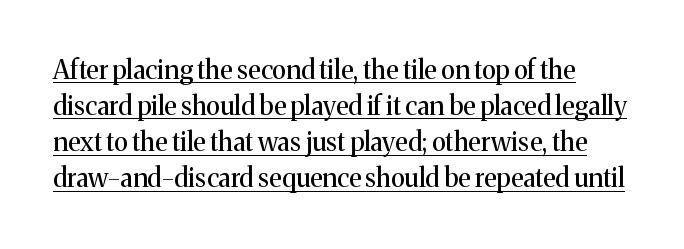
The image shows 26 px text type, upright; set normal line spacing (1.39x), normal letter spacing, underlined.
